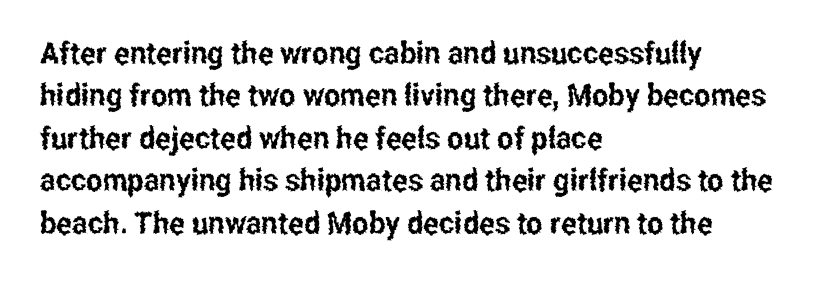
These lines are composed in type without serifs. Notice how the stems are strictly vertical — no italics here. Spacing verdict: proportional, widths tailored to each character. A student would call this left alignment; a typographer would say flush left, rag right. In terms of leading, this rendering sits right in the middle. Each word holds together tightly as a unit, with standard inter-letter gaps.
